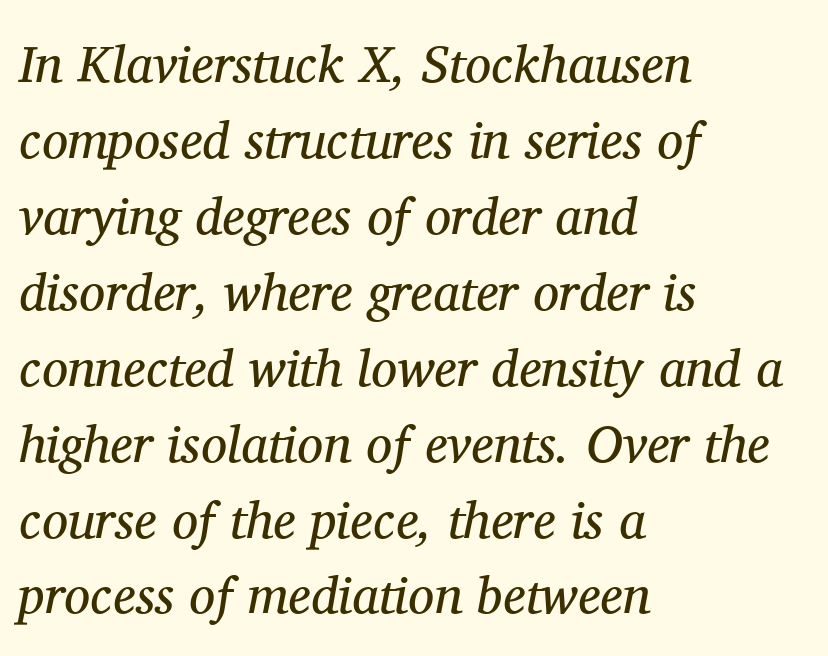
Q: Is the text bold? A: No.
Q: Is the text italic (slanted)? A: Yes, it leans right by about 11 degrees.
Q: Is the typeface a serif or a sans-serif typeface? A: Serif.
Q: Is the text underlined? A: No.
Q: How is the paragraph aligned? A: Left-aligned.
Q: Is the spacing between letters normal or unusually wide? A: Normal.
Q: Is the spacing between lines tight, normal or loose? A: Normal.
Q: Width (condensed, normal, or wide)? A: Normal.
Q: Stroke contrast? A: Medium.
Q: x-height? A: Medium.
Q: Monospaced? A: No.
